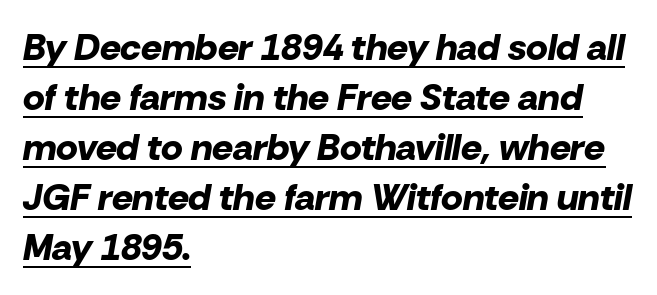
Caption: lettering with a line underneath. Observe the lean: these are italic letterforms. Where is the straight margin? On the left. Do the characters align in a grid? No, the font is proportional. This rendering leaves character spacing at its baseline value.
